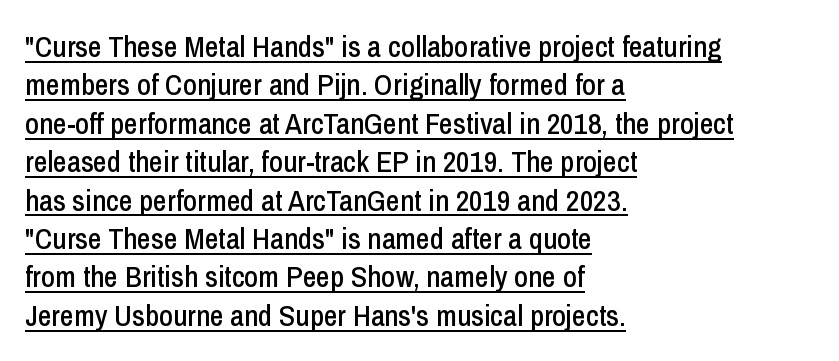
Tall strokes in this sample are plumb rather than angled. Leading: standard. How are the letters spaced? Ordinarily, with no added tracking. Check the space under the baseline: a stroke is drawn there.
